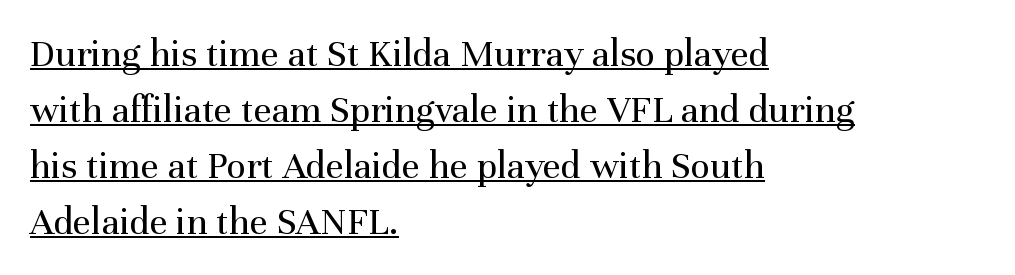
The letterforms sit shoulder to shoulder at normal distance. Do the letters lean? They stand straight. In terms of letterform style, serifs are clearly present. Visually the block forms a straight wall on the left and a jagged coastline on the right.
